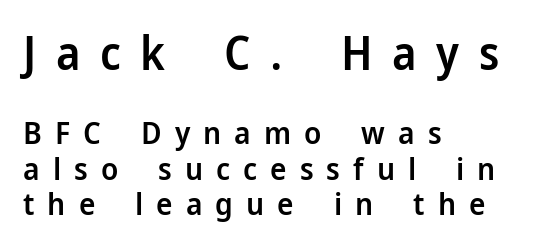
The image shows 46 px semibold sans-serif type, upright; set left-aligned, tight line spacing (1.14x), unusually wide letter spacing (+0.42 em), not underlined; the first (top) block is 1.48x larger; low stroke contrast and a medium x-height.
